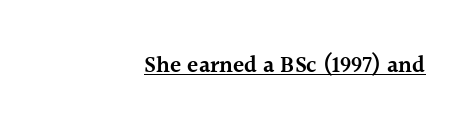
This is roman type, the default non-slanted kind. Nothing unusual about the tracking: characters are spaced as the font intends. Compared with an ordinary text face, these strokes are moderately heavier — a semibold. Typeset ragged left — the right edge is the straight one.
